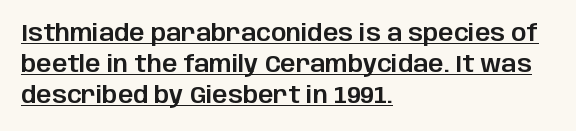
Q: Is the text italic (slanted)? A: No, it is upright.
Q: Is the text underlined? A: Yes.
Q: How is the paragraph aligned? A: Left-aligned.
Q: Is the spacing between letters normal or unusually wide? A: Normal.
Q: Is the spacing between lines tight, normal or loose? A: Normal.
